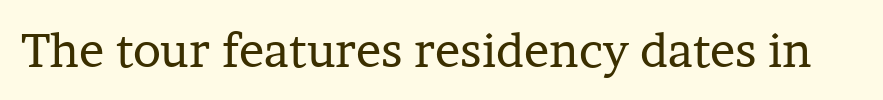
The image shows 47 px regular-weight serif type, upright; set normal letter spacing, not underlined; low stroke contrast and a medium x-height.
